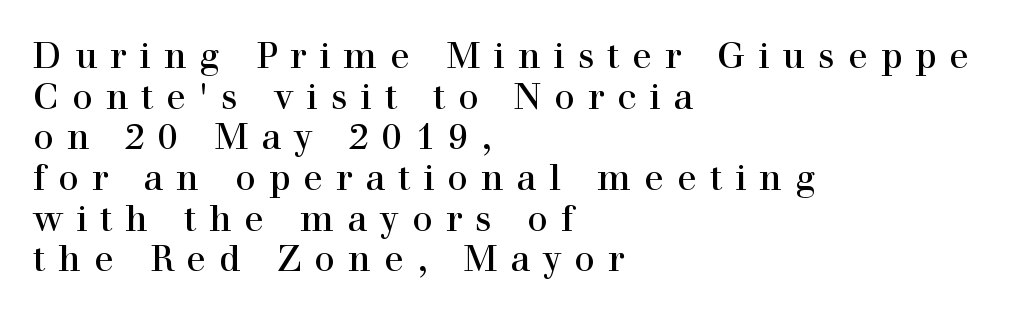
Q: Is the text bold? A: No.
Q: Is the text italic (slanted)? A: No, it is upright.
Q: Is the typeface a serif or a sans-serif typeface? A: Serif.
Q: Is the text underlined? A: No.
Q: How is the paragraph aligned? A: Left-aligned.
Q: Is the spacing between letters normal or unusually wide? A: Unusually wide.
Q: Is the spacing between lines tight, normal or loose? A: Tight.
Q: Width (condensed, normal, or wide)? A: Normal.
Q: Stroke contrast? A: High.
Q: x-height? A: Medium.
Q: Monospaced? A: No.
